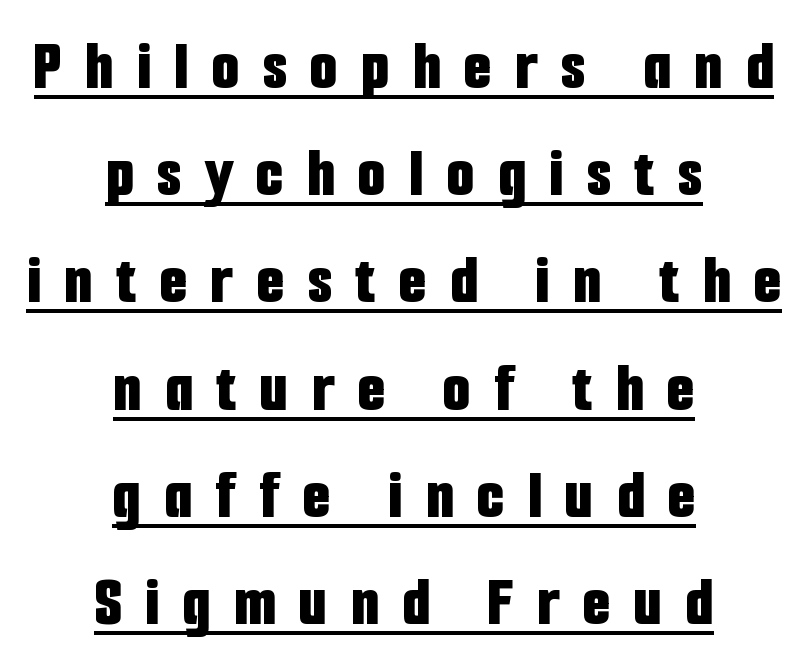
The image shows 71 px bold, condensed sans-serif type, upright; set centered, normal line spacing (1.51x), unusually wide letter spacing (+0.33 em), underlined; low stroke contrast and a medium x-height.
